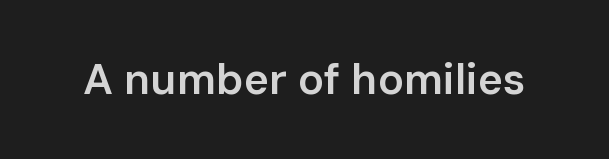
The image shows 43 px semibold sans-serif type, upright; set normal letter spacing, not underlined; low stroke contrast and a medium x-height.
